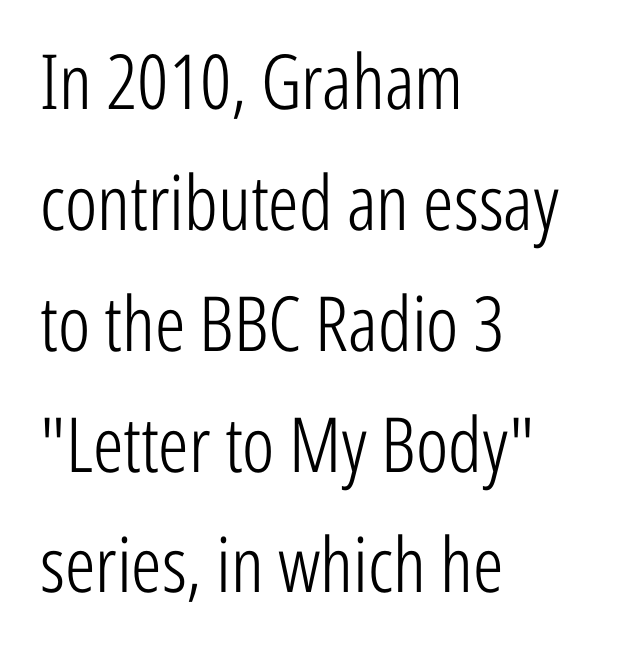
Default kerning and tracking; the words read as compact shapes. Unlike italic type, these characters show no tilt at all. The font sits on the lighter half of the weight spectrum, regular included. Is this a fixed-width face? No — the glyphs have proportional, varying widths. The rendering shows plain stroke endings on the letterforms — a sans-serif design. Interline gaps are of average width in this sample.
